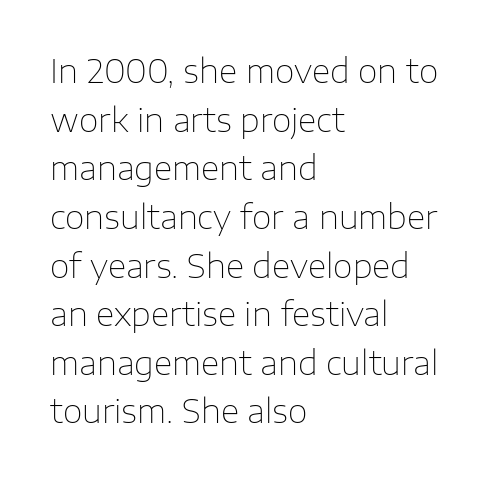
Q: Is the text bold? A: No.
Q: Is the text italic (slanted)? A: No, it is upright.
Q: Is the typeface a serif or a sans-serif typeface? A: Sans-serif.
Q: Is the text underlined? A: No.
Q: How is the paragraph aligned? A: Left-aligned.
Q: Is the spacing between letters normal or unusually wide? A: Normal.
Q: Is the spacing between lines tight, normal or loose? A: Normal.
Q: Width (condensed, normal, or wide)? A: Normal.
Q: Stroke contrast? A: Low.
Q: x-height? A: Medium.
Q: Monospaced? A: No.
